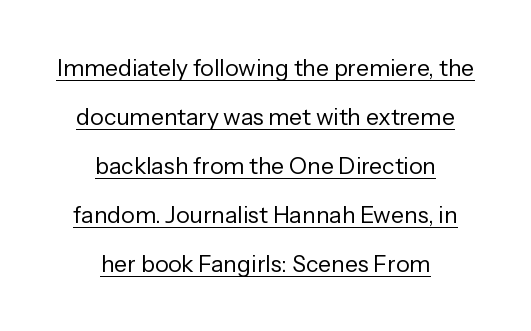
Q: Is the text bold? A: No.
Q: Is the text italic (slanted)? A: No, it is upright.
Q: Is the text underlined? A: Yes.
Q: How is the paragraph aligned? A: Centered.
Q: Is the spacing between letters normal or unusually wide? A: Normal.
Q: Is the spacing between lines tight, normal or loose? A: Loose.
